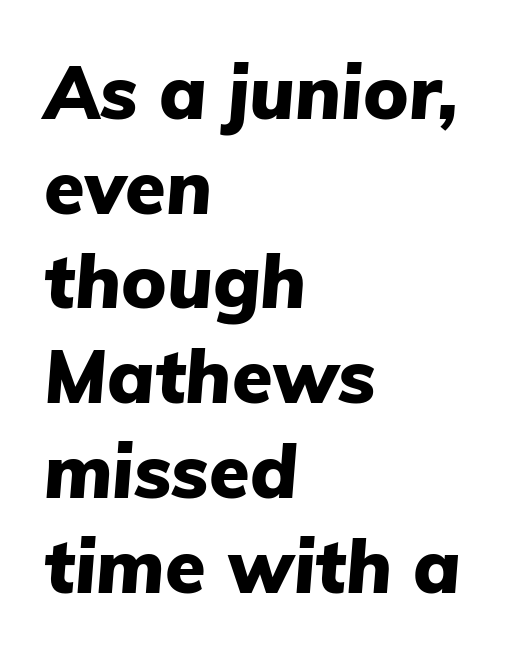
Q: Is the text bold? A: Yes.
Q: Is the text italic (slanted)? A: Yes, it leans right by about 5 degrees.
Q: Is the text underlined? A: No.
Q: How is the paragraph aligned? A: Left-aligned.
Q: Is the spacing between letters normal or unusually wide? A: Normal.
Q: Is the spacing between lines tight, normal or loose? A: Normal.
Q: Width (condensed, normal, or wide)? A: Normal.
Q: Stroke contrast? A: Low.
Q: x-height? A: Medium.
Q: Monospaced? A: No.
